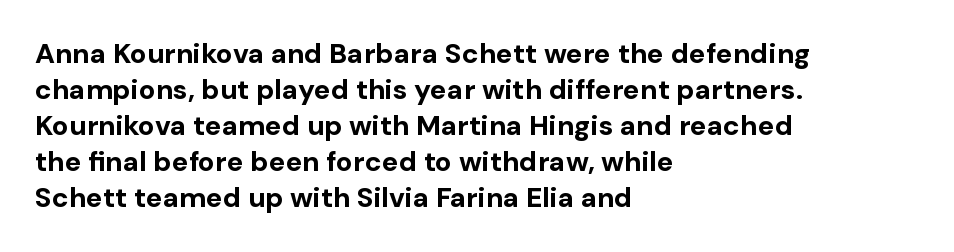
The image shows 28 px bold sans-serif type, upright; set left-aligned, normal line spacing (1.29x), normal letter spacing, not underlined; low stroke contrast and a medium x-height.
